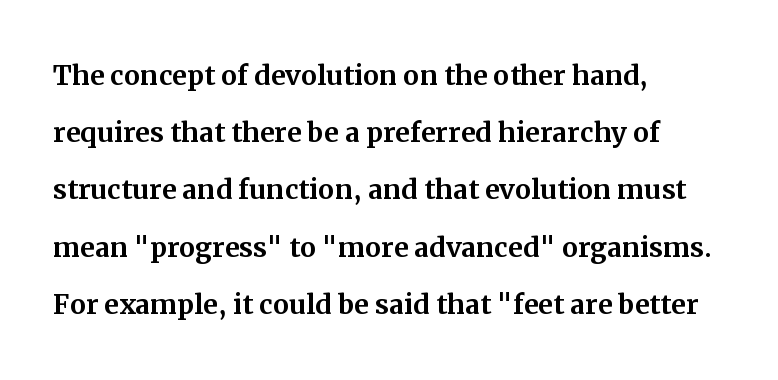
The image shows 36 px serif type, upright; set left-aligned, normal line spacing (1.59x), normal letter spacing, not underlined; medium stroke contrast and a medium x-height.
